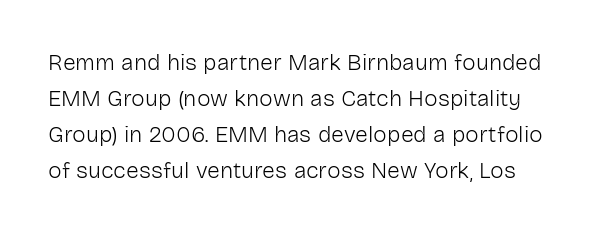
Q: Is the text bold? A: No.
Q: Is the text italic (slanted)? A: No, it is upright.
Q: Is the text underlined? A: No.
Q: Is the spacing between letters normal or unusually wide? A: Normal.
Q: Is the spacing between lines tight, normal or loose? A: Normal.
